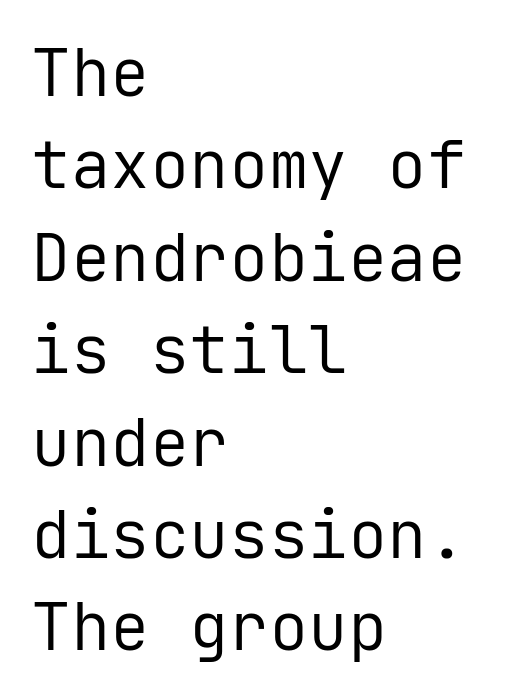
A typesetter would call this leading conventional body-copy spacing. Note the uniform advance width — an 'i' takes as much space as an 'm'. A bare baseline throughout the passage. The characters are drawn with everyday or finer stroke widths. Vertical strokes here are truly vertical.
